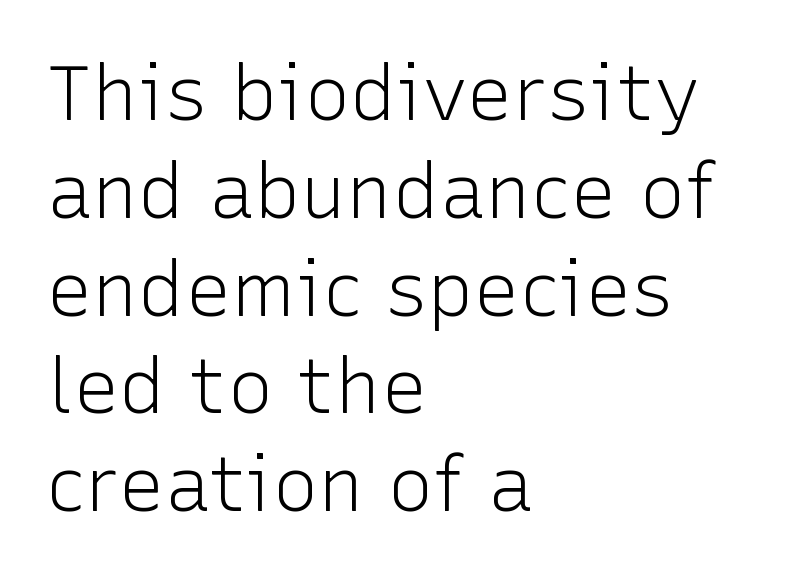
{"serif": "no", "italic": "no", "bold": "no", "weight": "light", "width": "normal", "stroke_contrast": "low", "x_height": "medium", "monospaced": "no", "underline": "no", "align": "left", "line_spacing": "normal", "line_spacing_ratio": 1.27, "letter_spacing": "normal", "letter_spacing_em": 0.0, "glyph_px": 77}
